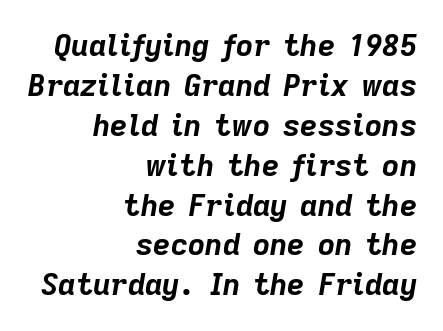
Vertical spacing — default. The baseline area is clear. Weight check: bold — yes, fully. Caption: multi-line text, flush right, ragged left. The face used here has a pronounced slope to its letters.
